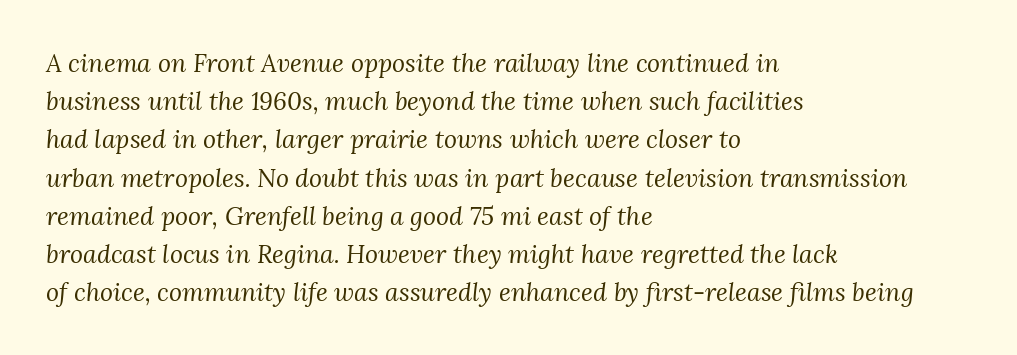
The image shows 25 px text type, italic (leaning right); set left-aligned, normal line spacing (1.53x), normal letter spacing, not underlined.
